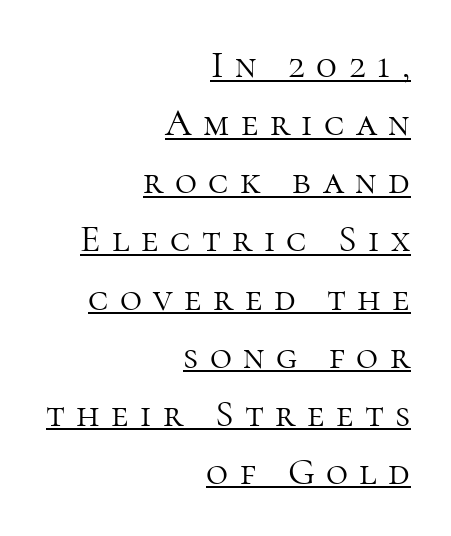
{"serif": "yes", "italic": "no", "bold": "no", "weight": "light", "width": "normal", "stroke_contrast": "high", "x_height": "medium", "monospaced": "no", "underline": "yes", "align": "right", "line_spacing": "normal", "line_spacing_ratio": 1.53, "letter_spacing": "wide", "letter_spacing_em": 0.3, "glyph_px": 38}
